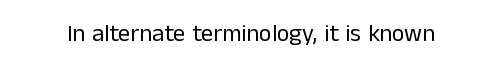
{"italic": "no", "bold": "no", "underline": "no", "letter_spacing": "normal", "letter_spacing_em": 0.0, "glyph_px": 24}
